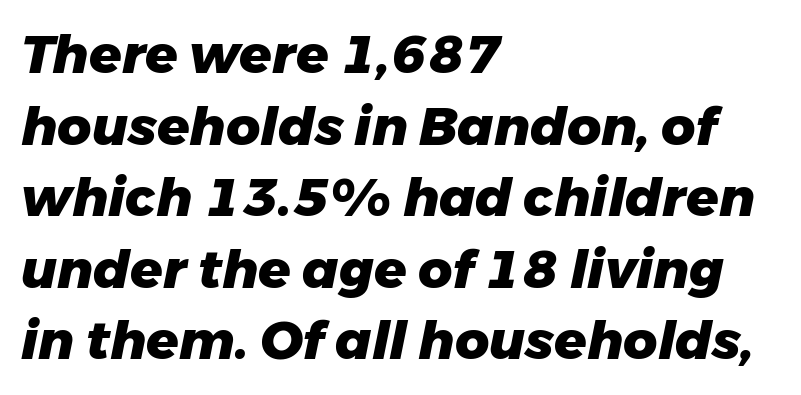
Q: Is the text bold? A: Yes.
Q: Is the text italic (slanted)? A: Yes, it leans right by about 11 degrees.
Q: Is the text underlined? A: No.
Q: How is the paragraph aligned? A: Left-aligned.
Q: Is the spacing between letters normal or unusually wide? A: Normal.
Q: Is the spacing between lines tight, normal or loose? A: Normal.
Q: Width (condensed, normal, or wide)? A: Normal.
Q: Stroke contrast? A: Low.
Q: x-height? A: Medium.
Q: Monospaced? A: No.
